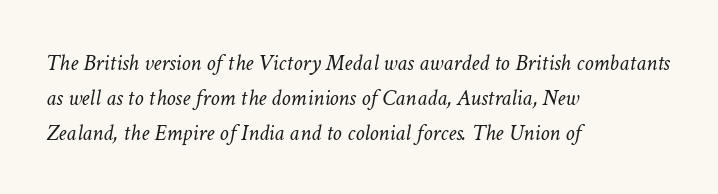
{"italic": "yes", "lean": "right", "slant_degrees": 11, "bold": "no", "underline": "no", "align": "left", "line_spacing": "normal", "line_spacing_ratio": 1.53, "letter_spacing": "normal", "letter_spacing_em": 0.0, "glyph_px": 23}
